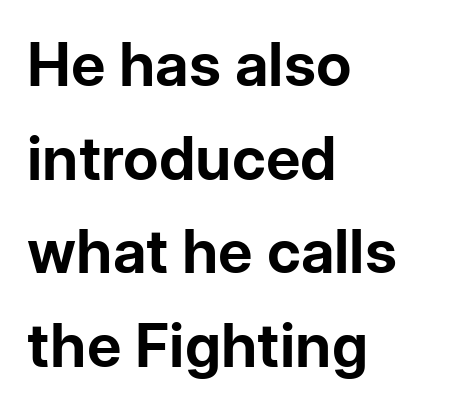
Q: Is the text bold? A: Yes.
Q: Is the text italic (slanted)? A: No, it is upright.
Q: Is the typeface a serif or a sans-serif typeface? A: Sans-serif.
Q: Is the text underlined? A: No.
Q: How is the paragraph aligned? A: Left-aligned.
Q: Is the spacing between letters normal or unusually wide? A: Normal.
Q: Is the spacing between lines tight, normal or loose? A: Normal.
Q: Width (condensed, normal, or wide)? A: Normal.
Q: Stroke contrast? A: Low.
Q: x-height? A: Medium.
Q: Monospaced? A: No.
